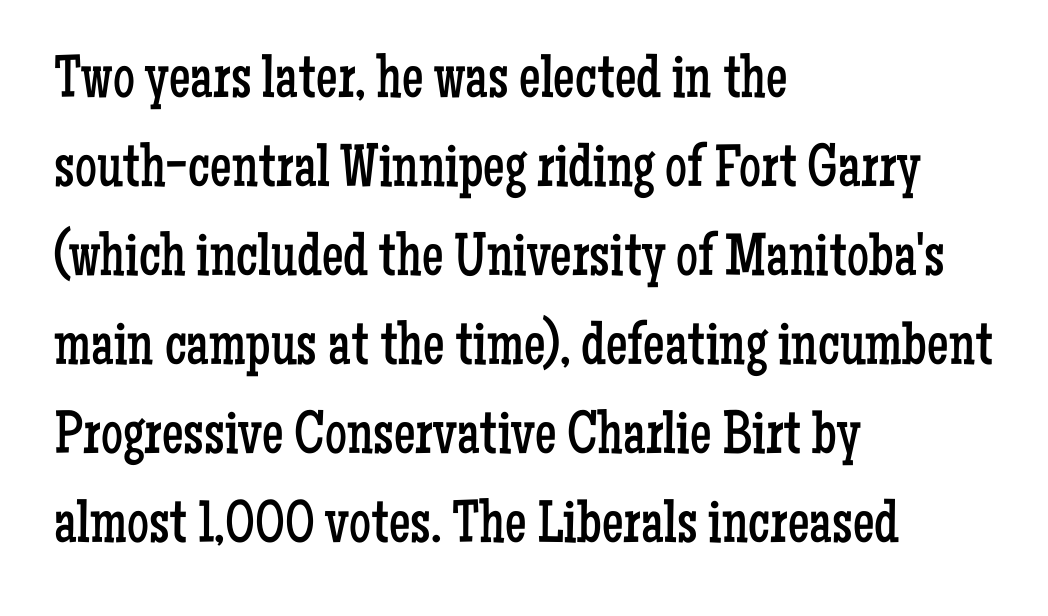
The image shows 61 px regular-weight, condensed serif type, upright; set left-aligned, normal line spacing (1.46x), normal letter spacing, not underlined; low stroke contrast and a medium x-height.
